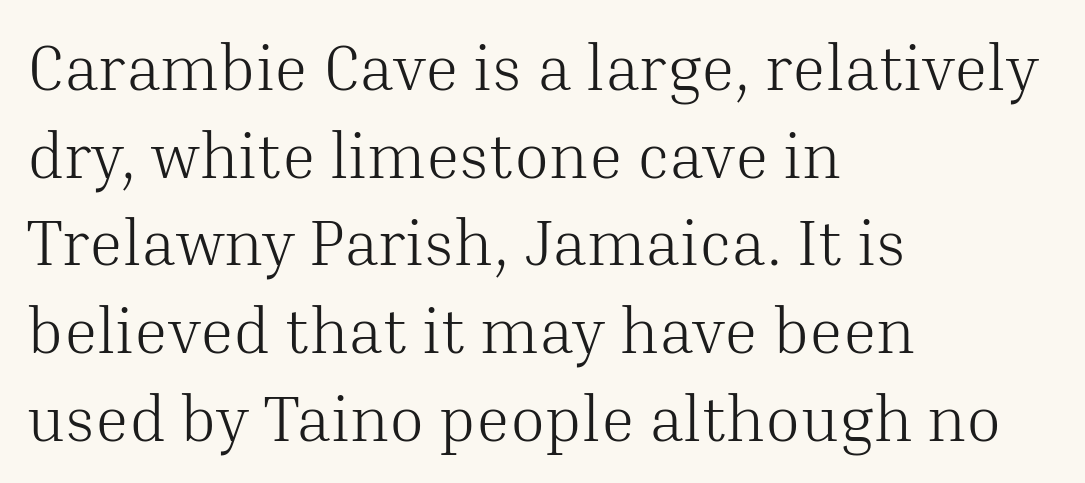
The image shows 64 px light serif type, upright; set left-aligned, normal line spacing (1.37x), normal letter spacing, not underlined; medium stroke contrast and a medium x-height.
